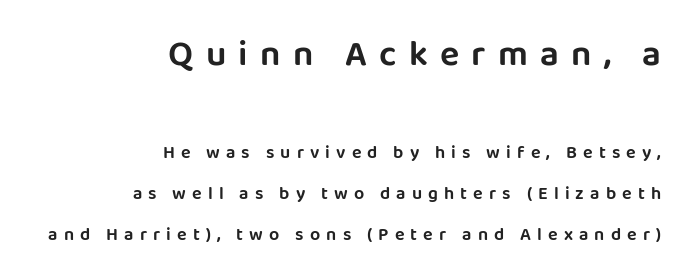
Q: Is the text italic (slanted)? A: No, it is upright.
Q: Is the typeface a serif or a sans-serif typeface? A: Sans-serif.
Q: Is the text underlined? A: No.
Q: How is the paragraph aligned? A: Right-aligned.
Q: Is the spacing between letters normal or unusually wide? A: Unusually wide.
Q: Is the spacing between lines tight, normal or loose? A: Loose.
Q: Which block of text is set in a larger size, the first (top) or the second (bottom)? A: The first (top) one.
Q: Width (condensed, normal, or wide)? A: Normal.
Q: Stroke contrast? A: Low.
Q: x-height? A: Large.
Q: Monospaced? A: No.
